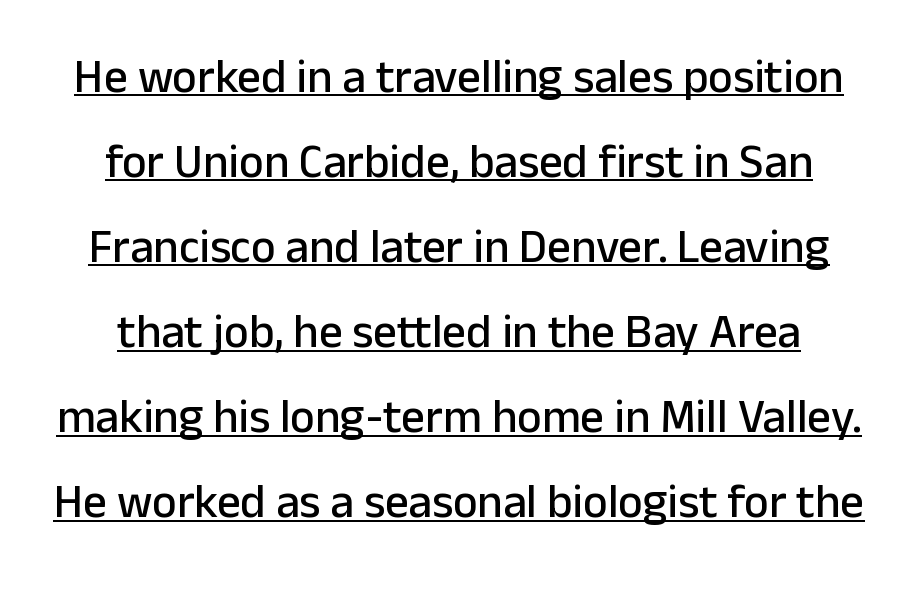
If you drew a line through each stem, it would be perfectly vertical. The specimen includes a rule beneath the text block's lines. Varying glyph widths throughout — classic text-font behaviour. Short note: letters normally spaced. These lines are composed in type without serifs.
